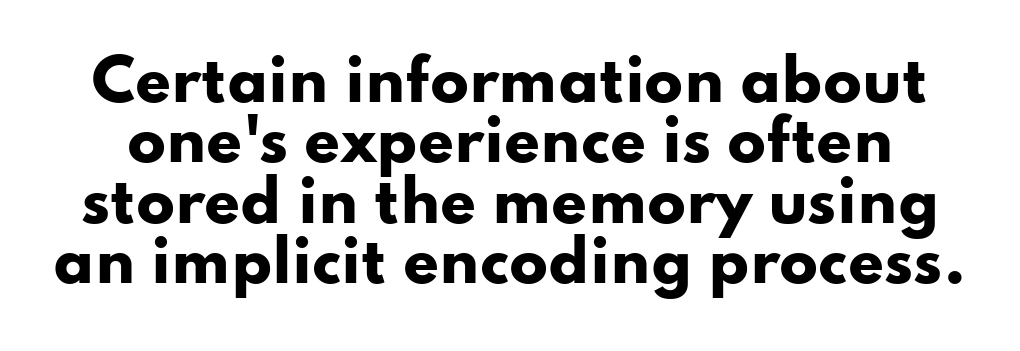
The image shows 57 px heavy, wide sans-serif type, upright; set tight line spacing (1.06x), normal letter spacing, not underlined; low stroke contrast and a small x-height.
